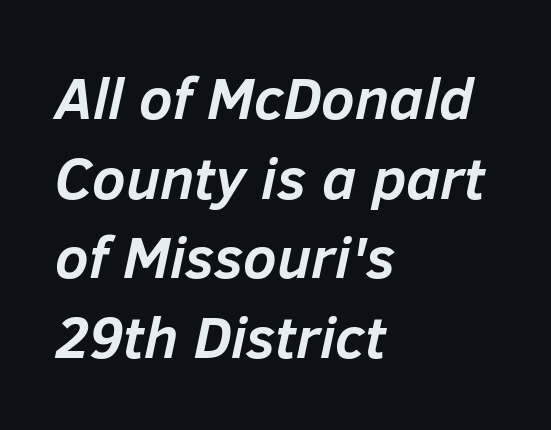
Q: Is the text bold? A: Yes.
Q: Is the text italic (slanted)? A: Yes, it leans right by about 12 degrees.
Q: Is the text underlined? A: No.
Q: How is the paragraph aligned? A: Left-aligned.
Q: Is the spacing between letters normal or unusually wide? A: Normal.
Q: Is the spacing between lines tight, normal or loose? A: Normal.
Q: Width (condensed, normal, or wide)? A: Normal.
Q: Stroke contrast? A: Low.
Q: x-height? A: Medium.
Q: Monospaced? A: No.
